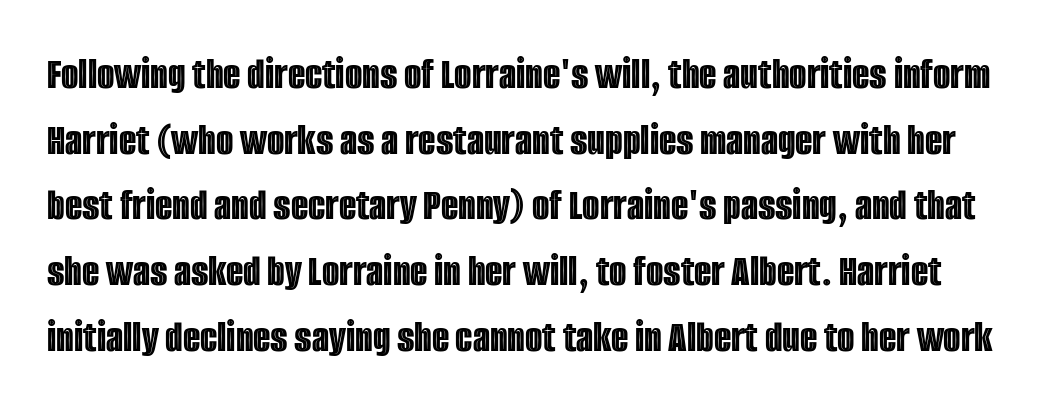
Q: Is the text italic (slanted)? A: No, it is upright.
Q: Is the text underlined? A: No.
Q: Is the spacing between letters normal or unusually wide? A: Normal.
Q: Is the spacing between lines tight, normal or loose? A: Normal.
Q: Width (condensed, normal, or wide)? A: Condensed.
Q: x-height? A: Large.
Q: Monospaced? A: No.
